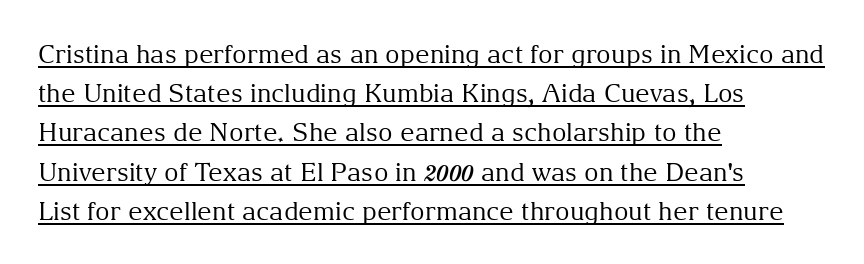
Q: Is the text bold? A: No.
Q: Is the text italic (slanted)? A: No, it is upright.
Q: Is the text underlined? A: Yes.
Q: How is the paragraph aligned? A: Left-aligned.
Q: Is the spacing between letters normal or unusually wide? A: Normal.
Q: Is the spacing between lines tight, normal or loose? A: Normal.
